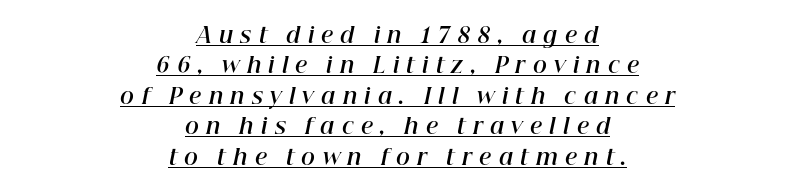
The passage shown has open, widely tracked lettering throughout. Pretty heavy lettering here — definitely bold. These lines stack symmetrically, like a column narrowing and widening about its center. Leading: standard.
